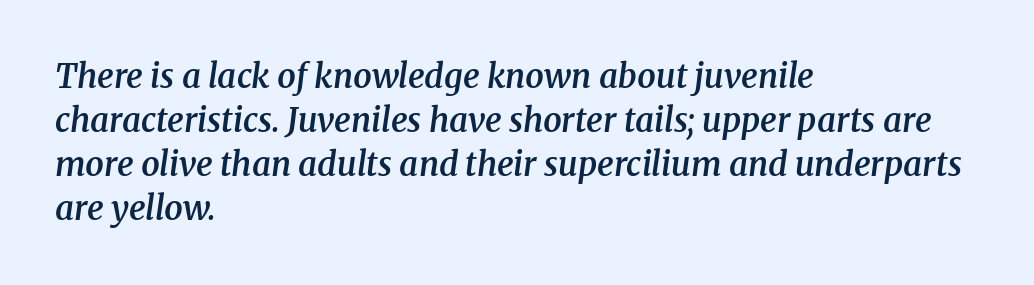
{"serif": "yes", "italic": "yes", "lean": "right", "slant_degrees": 8, "bold": "semi", "weight": "semibold", "width": "normal", "stroke_contrast": "medium", "x_height": "medium", "monospaced": "no", "underline": "no", "align": "left", "line_spacing": "normal", "line_spacing_ratio": 1.33, "letter_spacing": "normal", "letter_spacing_em": 0.0, "glyph_px": 33}
